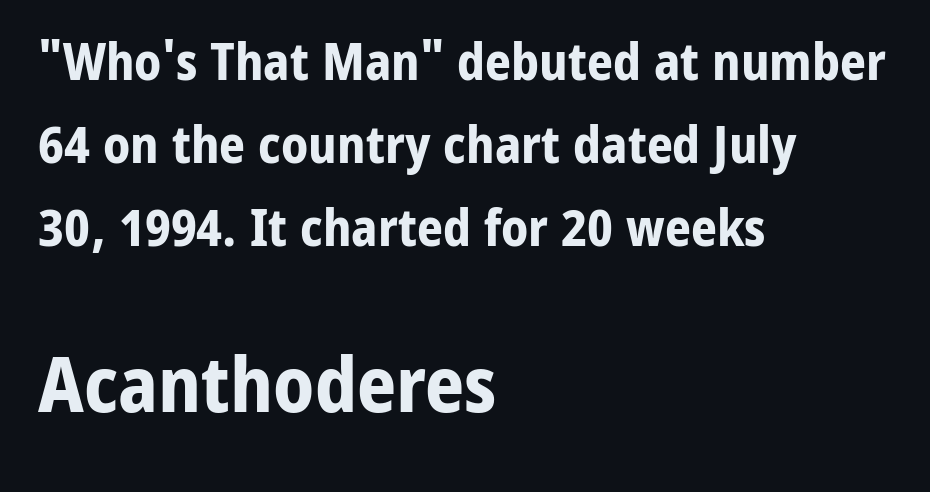
Q: Is the text bold? A: Yes.
Q: Is the text italic (slanted)? A: No, it is upright.
Q: Is the typeface a serif or a sans-serif typeface? A: Sans-serif.
Q: Is the text underlined? A: No.
Q: How is the paragraph aligned? A: Left-aligned.
Q: Is the spacing between letters normal or unusually wide? A: Normal.
Q: Is the spacing between lines tight, normal or loose? A: Normal.
Q: Which block of text is set in a larger size, the first (top) or the second (bottom)? A: The second (bottom) one.
Q: Width (condensed, normal, or wide)? A: Normal.
Q: Stroke contrast? A: Low.
Q: x-height? A: Medium.
Q: Monospaced? A: No.
